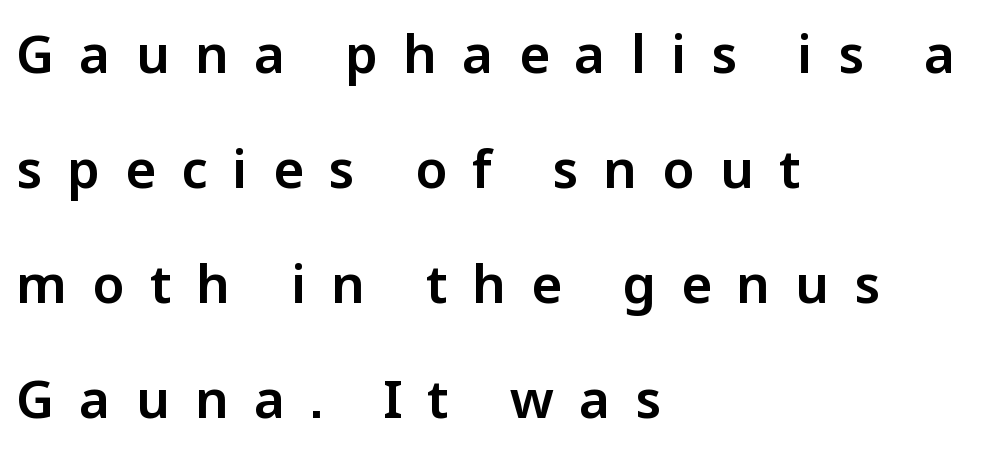
Q: Is the text italic (slanted)? A: No, it is upright.
Q: Is the typeface a serif or a sans-serif typeface? A: Sans-serif.
Q: Is the text underlined? A: No.
Q: How is the paragraph aligned? A: Left-aligned.
Q: Is the spacing between letters normal or unusually wide? A: Unusually wide.
Q: Is the spacing between lines tight, normal or loose? A: Loose.
Q: Width (condensed, normal, or wide)? A: Normal.
Q: Stroke contrast? A: Low.
Q: x-height? A: Medium.
Q: Monospaced? A: No.
